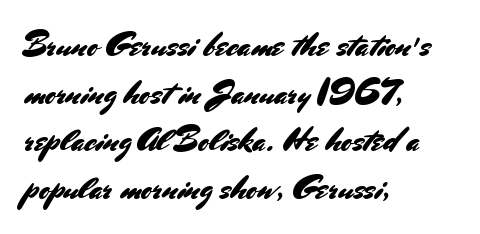
{"serif": "no", "width": "normal", "stroke_contrast": "medium", "x_height": "small", "monospaced": "no", "underline": "no", "align": "left", "line_spacing": "normal", "line_spacing_ratio": 1.44, "letter_spacing": "normal", "letter_spacing_em": 0.0, "glyph_px": 33}
